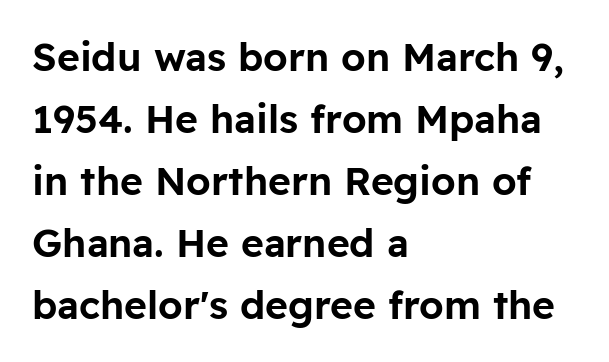
{"serif": "no", "italic": "no", "width": "normal", "stroke_contrast": "low", "x_height": "medium", "monospaced": "no", "underline": "no", "align": "left", "line_spacing": "normal", "line_spacing_ratio": 1.59, "letter_spacing": "normal", "letter_spacing_em": 0.0, "glyph_px": 39}
